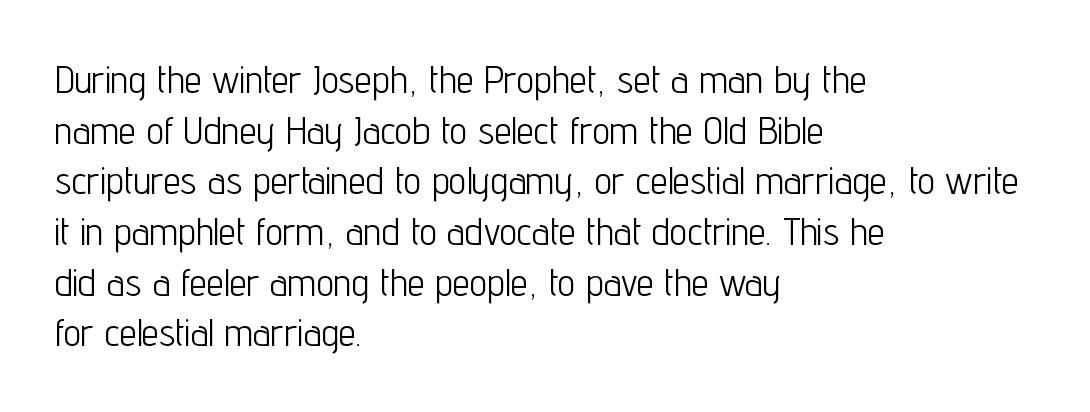
Q: Is the text bold? A: No.
Q: Is the text italic (slanted)? A: No, it is upright.
Q: Is the typeface a serif or a sans-serif typeface? A: Sans-serif.
Q: Is the text underlined? A: No.
Q: How is the paragraph aligned? A: Left-aligned.
Q: Is the spacing between letters normal or unusually wide? A: Normal.
Q: Is the spacing between lines tight, normal or loose? A: Normal.
Q: Width (condensed, normal, or wide)? A: Condensed.
Q: Stroke contrast? A: Low.
Q: x-height? A: Medium.
Q: Monospaced? A: No.
